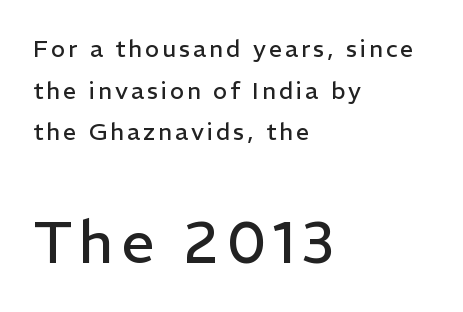
{"serif": "no", "italic": "no", "bold": "no", "weight": "regular", "width": "normal", "stroke_contrast": "low", "x_height": "medium", "monospaced": "no", "underline": "no", "align": "left", "line_spacing_ratio": 1.73, "larger_block": "second", "size_ratio": 2.46, "glyph_px": 59}
